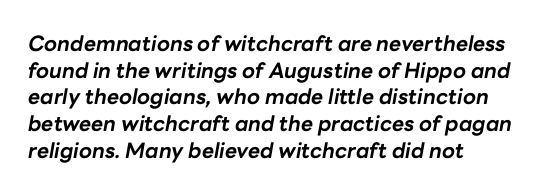
{"italic": "yes", "lean": "right", "slant_degrees": 10, "bold": "yes", "underline": "no", "align": "left", "line_spacing": "normal", "line_spacing_ratio": 1.27, "letter_spacing": "normal", "letter_spacing_em": 0.0, "glyph_px": 21}
